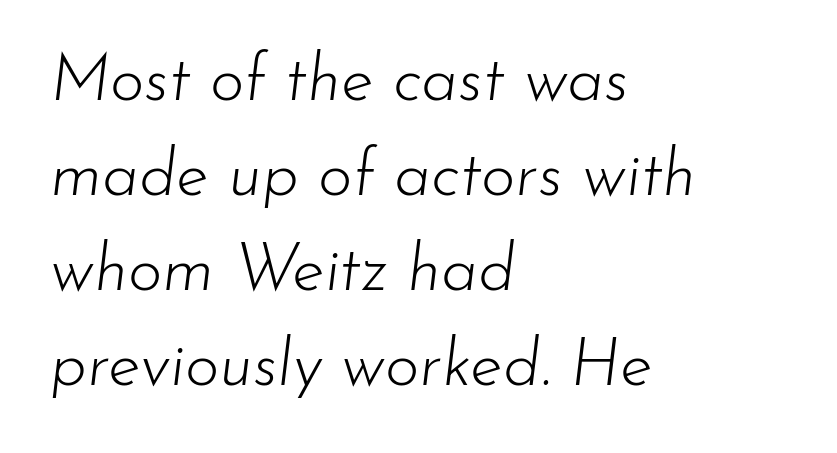
{"italic": "yes", "lean": "right", "slant_degrees": 7, "bold": "no", "weight": "light", "width": "normal", "stroke_contrast": "low", "x_height": "small", "monospaced": "no", "underline": "no", "align": "left", "line_spacing": "normal", "line_spacing_ratio": 1.44, "letter_spacing": "normal", "letter_spacing_em": 0.0, "glyph_px": 66}
